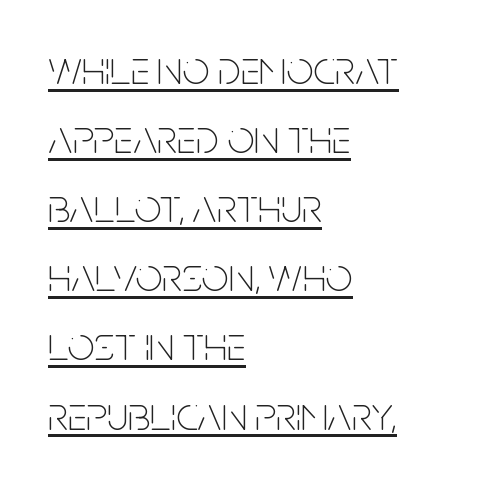
{"serif": "no", "italic": "no", "bold": "no", "weight": "thin", "width": "condensed", "stroke_contrast": "low", "x_height": "large", "monospaced": "no", "underline": "yes", "align": "left", "line_spacing": "normal", "line_spacing_ratio": 1.44, "letter_spacing": "normal", "letter_spacing_em": 0.0, "glyph_px": 48}
